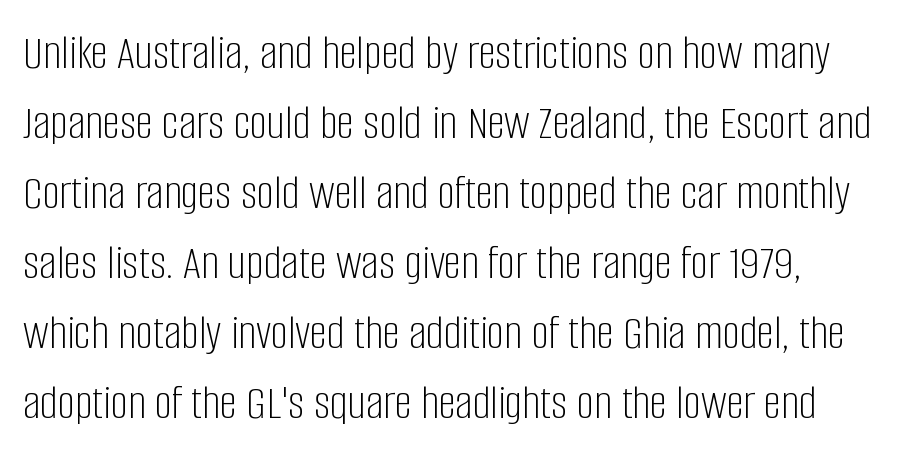
The image shows 49 px light, condensed sans-serif type, upright; set normal line spacing (1.43x), normal letter spacing, not underlined; low stroke contrast and a large x-height.
